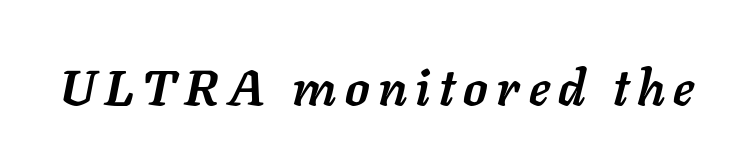
The image shows 50 px semibold type, italic (leaning right); set not underlined; low stroke contrast and a medium x-height.
